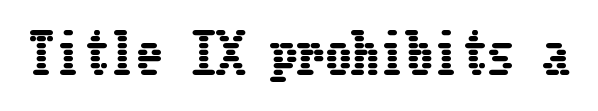
Honestly, the letter spacing is just normal — you wouldn't notice it. Any mark beneath the type? The region is blank. When letters stand straight like this, we call the style roman or upright.
